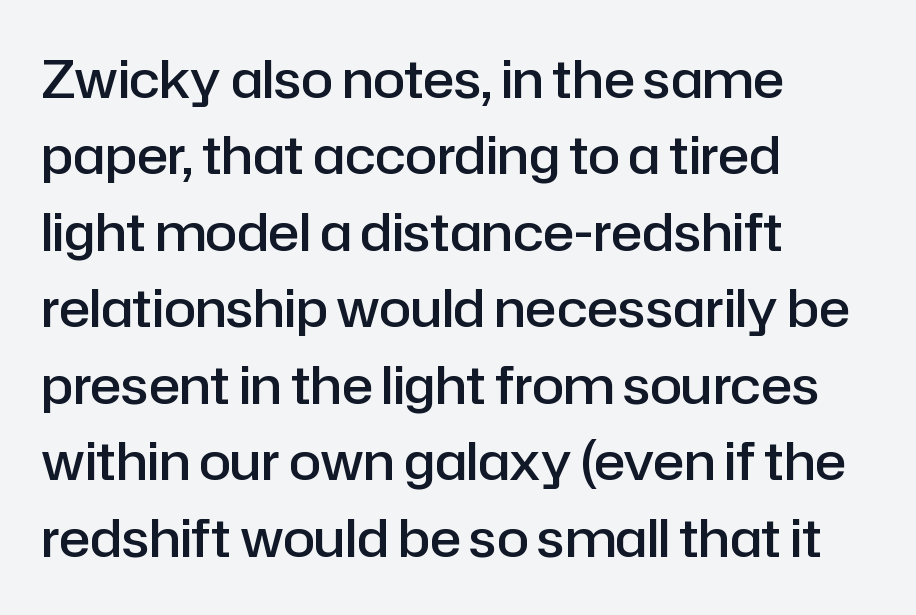
{"serif": "no", "italic": "no", "bold": "semi", "weight": "semibold", "width": "normal", "stroke_contrast": "low", "x_height": "medium", "monospaced": "no", "underline": "no", "align": "left", "line_spacing": "normal", "line_spacing_ratio": 1.47, "letter_spacing": "normal", "letter_spacing_em": 0.0, "glyph_px": 52}
